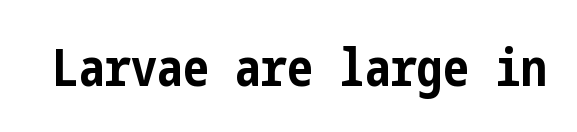
Compared with an ordinary text face, these strokes are far heavier — a full bold. Each letter's strokes conclude bluntly, with no projecting serifs. Honestly, there is no underline to notice here at all. Characters follow at the spacing the type designer built in.
